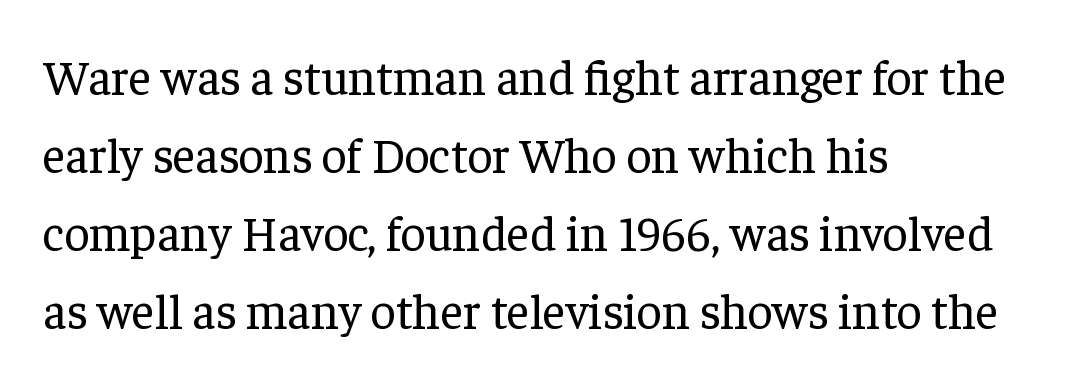
Q: Is the text bold? A: No.
Q: Is the text italic (slanted)? A: No, it is upright.
Q: Is the typeface a serif or a sans-serif typeface? A: Serif.
Q: Is the text underlined? A: No.
Q: How is the paragraph aligned? A: Left-aligned.
Q: Is the spacing between letters normal or unusually wide? A: Normal.
Q: Is the spacing between lines tight, normal or loose? A: Normal.
Q: Width (condensed, normal, or wide)? A: Normal.
Q: Stroke contrast? A: Low.
Q: x-height? A: Medium.
Q: Monospaced? A: No.
